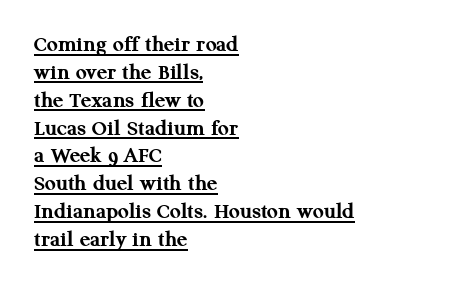
The image shows 24 px bold type, upright; set left-aligned, line spacing 1.16x, normal letter spacing, underlined.
